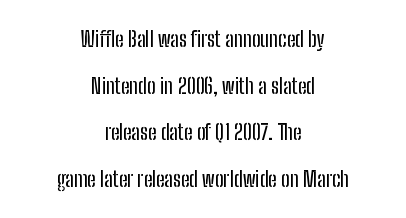
Q: Is the text italic (slanted)? A: No, it is upright.
Q: Is the text underlined? A: No.
Q: How is the paragraph aligned? A: Centered.
Q: Is the spacing between letters normal or unusually wide? A: Normal.
Q: Is the spacing between lines tight, normal or loose? A: Loose.
